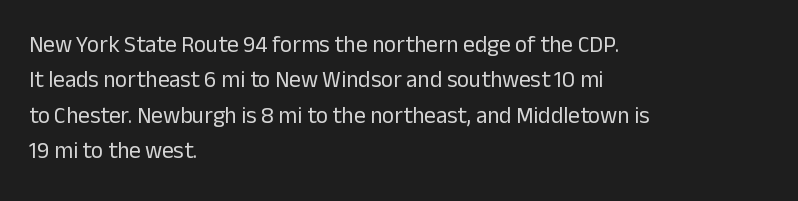
Q: Is the text bold? A: No.
Q: Is the text italic (slanted)? A: No, it is upright.
Q: Is the text underlined? A: No.
Q: How is the paragraph aligned? A: Left-aligned.
Q: Is the spacing between letters normal or unusually wide? A: Normal.
Q: Is the spacing between lines tight, normal or loose? A: Normal.
